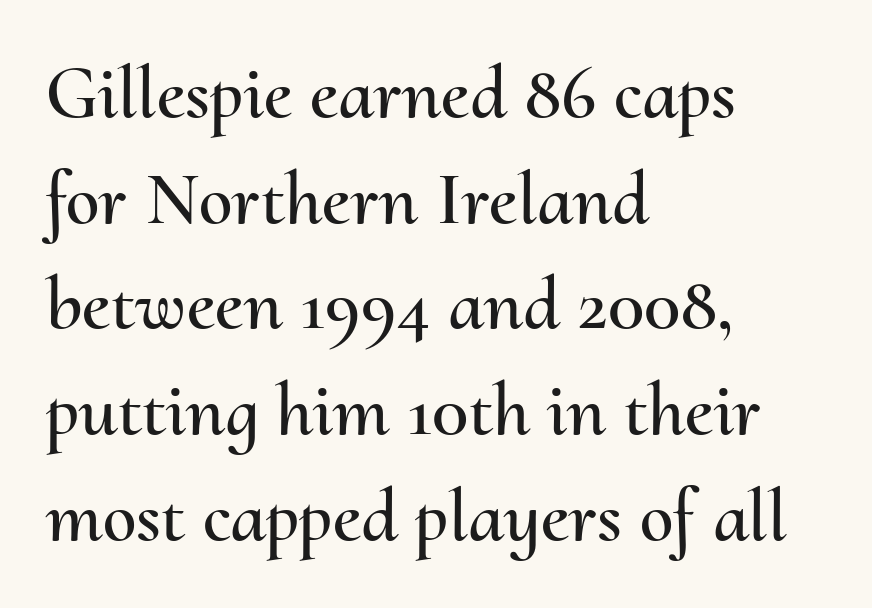
{"italic": "no", "width": "normal", "stroke_contrast": "medium", "x_height": "small", "monospaced": "no", "underline": "no", "align": "left", "line_spacing": "normal", "line_spacing_ratio": 1.39, "letter_spacing": "normal", "letter_spacing_em": 0.0, "glyph_px": 76}
